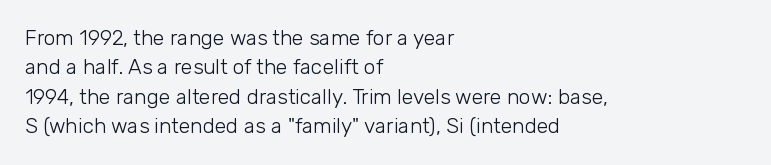
Q: Is the text bold? A: No.
Q: Is the text italic (slanted)? A: No, it is upright.
Q: Is the text underlined? A: No.
Q: How is the paragraph aligned? A: Left-aligned.
Q: Is the spacing between letters normal or unusually wide? A: Normal.
Q: Is the spacing between lines tight, normal or loose? A: Normal.
